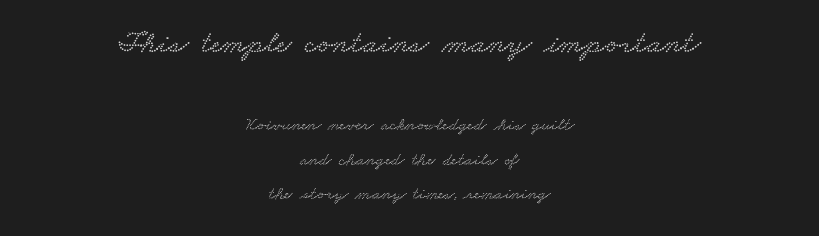
The image shows 32 px wide serif type; set centered, loose line spacing (1.92x), normal letter spacing, not underlined; the first (top) block is 1.78x larger; low stroke contrast and a small x-height.
